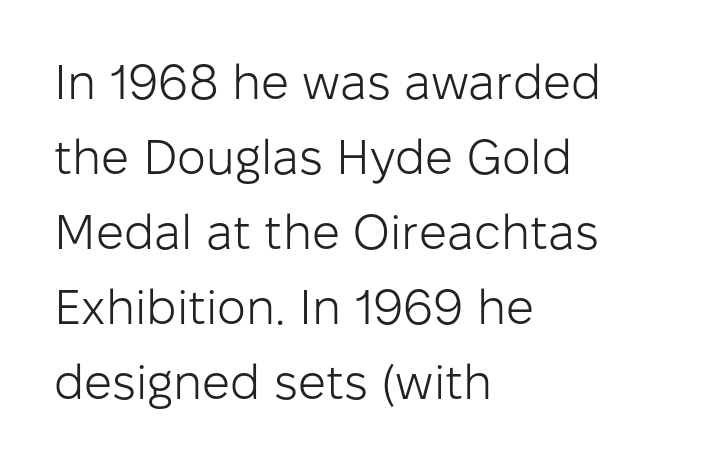
{"serif": "no", "italic": "no", "bold": "no", "weight": "light", "width": "normal", "stroke_contrast": "low", "x_height": "medium", "monospaced": "no", "underline": "no", "align": "left", "line_spacing": "normal", "line_spacing_ratio": 1.53, "letter_spacing": "normal", "letter_spacing_em": 0.0, "glyph_px": 49}
